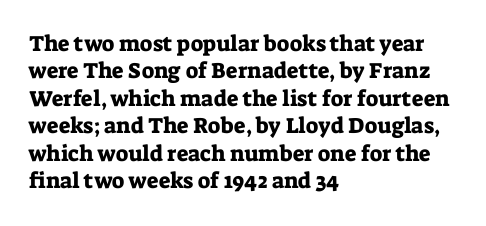
{"italic": "no", "underline": "no", "align": "left", "line_spacing": "normal", "line_spacing_ratio": 1.25, "letter_spacing": "normal", "letter_spacing_em": 0.0, "glyph_px": 22}
